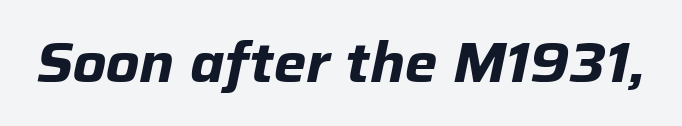
The text carries the slant typical of an italic or oblique font. The gaps between neighbouring characters are ordinary and unremarkable. The rendering uses natural spacing where letterforms have individual widths. Each row of text sits above clean, open space. How heavy is the stroke? Heavy — this is a bold.
